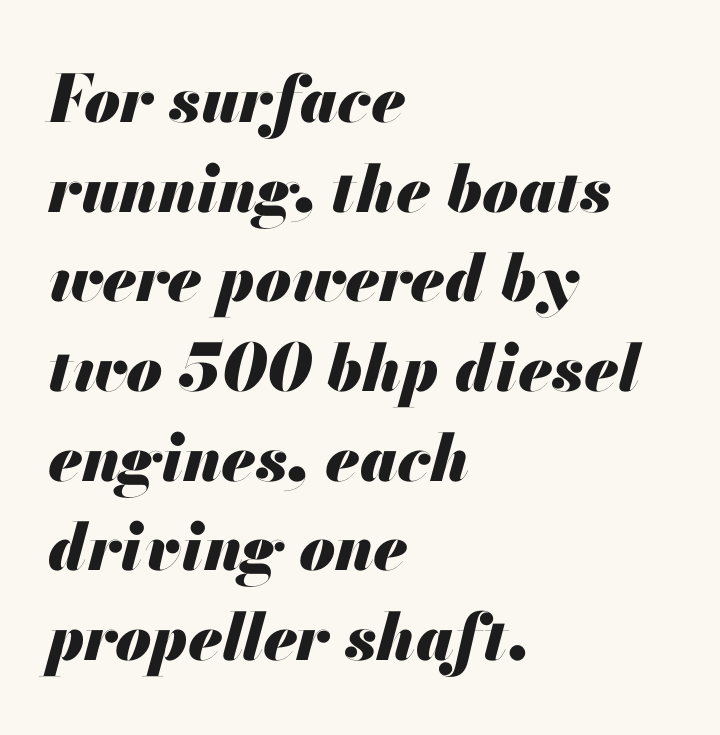
Q: Is the text bold? A: Yes.
Q: Is the text italic (slanted)? A: Yes, it leans right by about 13 degrees.
Q: Is the text underlined? A: No.
Q: How is the paragraph aligned? A: Left-aligned.
Q: Is the spacing between letters normal or unusually wide? A: Normal.
Q: Is the spacing between lines tight, normal or loose? A: Normal.
Q: Width (condensed, normal, or wide)? A: Normal.
Q: Stroke contrast? A: Medium.
Q: x-height? A: Small.
Q: Monospaced? A: No.
